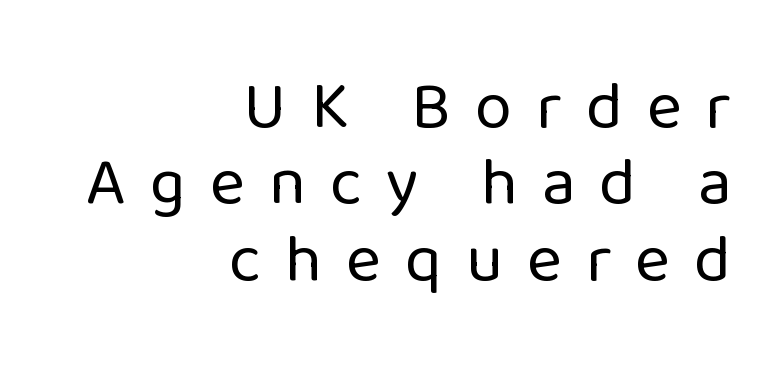
{"serif": "no", "italic": "no", "bold": "no", "weight": "regular", "width": "normal", "stroke_contrast": "low", "x_height": "medium", "monospaced": "no", "underline": "no", "align": "right", "line_spacing": "tight", "line_spacing_ratio": 1.14, "letter_spacing": "wide", "letter_spacing_em": 0.36, "glyph_px": 67}
